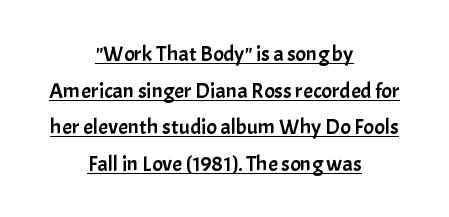
{"italic": "no", "underline": "yes", "align": "center", "line_spacing": "normal", "line_spacing_ratio": 1.66, "letter_spacing": "normal", "letter_spacing_em": 0.0, "glyph_px": 22}
